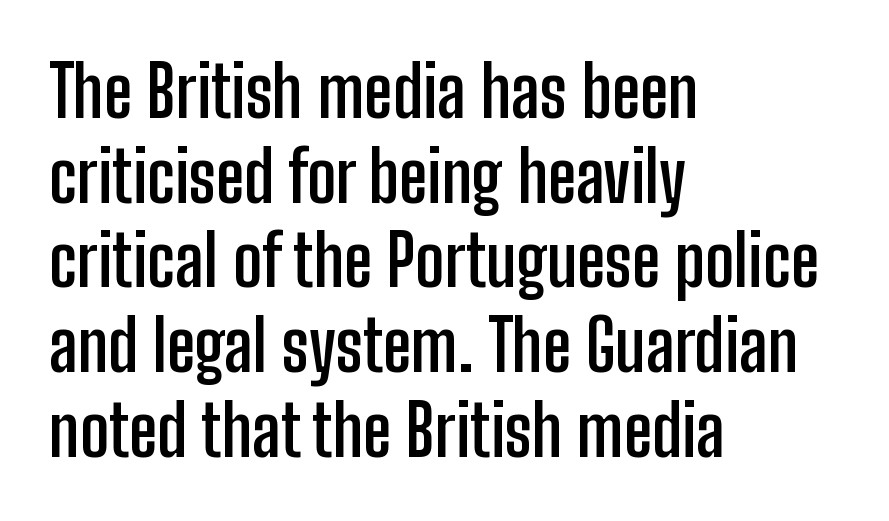
The image shows 70 px semibold, condensed sans-serif type, upright; set left-aligned, line spacing 1.21x, normal letter spacing, not underlined; low stroke contrast and a medium x-height.
